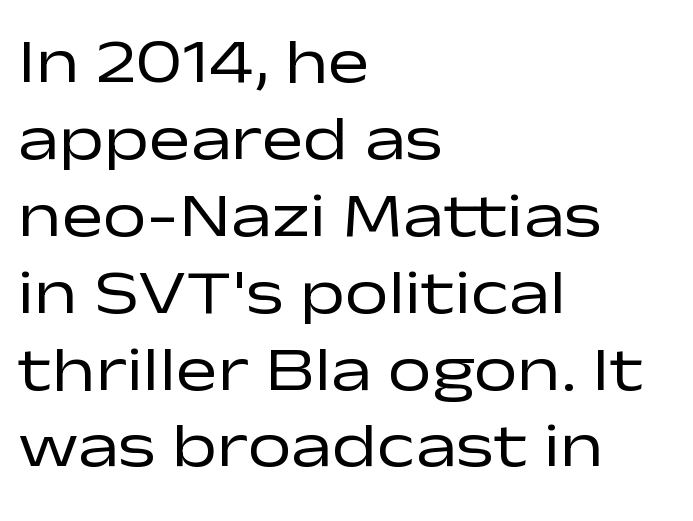
{"serif": "no", "italic": "no", "bold": "no", "weight": "regular", "width": "wide", "stroke_contrast": "low", "x_height": "medium", "monospaced": "no", "underline": "no", "align": "left", "line_spacing_ratio": 1.24, "letter_spacing": "normal", "letter_spacing_em": 0.0, "glyph_px": 62}
